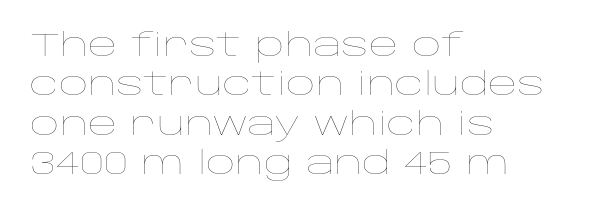
The image shows 32 px thin, wide type, upright; set left-aligned, line spacing 1.23x, normal letter spacing, not underlined; low stroke contrast and a large x-height.
